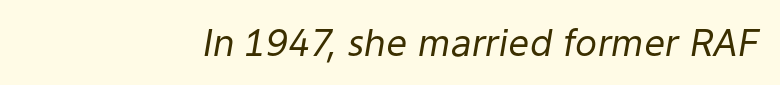
The face used here has a pronounced slope to its letters. Heaviness? Minimal to ordinary, like unemphasized prose. Standard letterfit; no display-style spreading of the glyphs. Each letter keeps its own natural width here, so spacing adapts to shape. The area under the type is left untouched.
